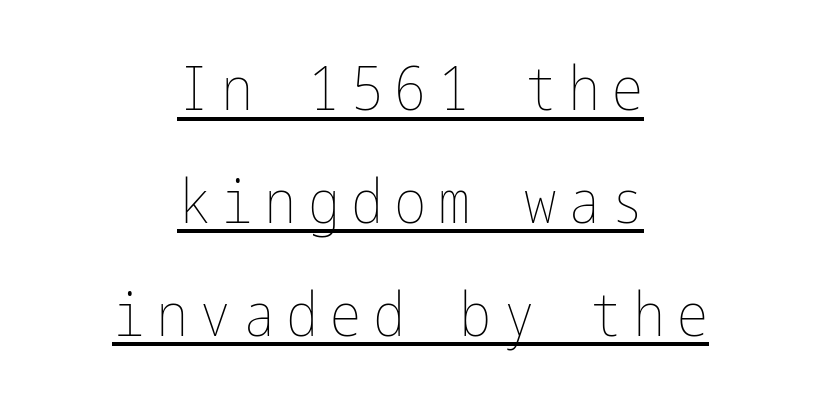
The image shows 61 px thin, condensed type, upright; set centered, line spacing 1.85x, underlined; low stroke contrast and a medium x-height.
